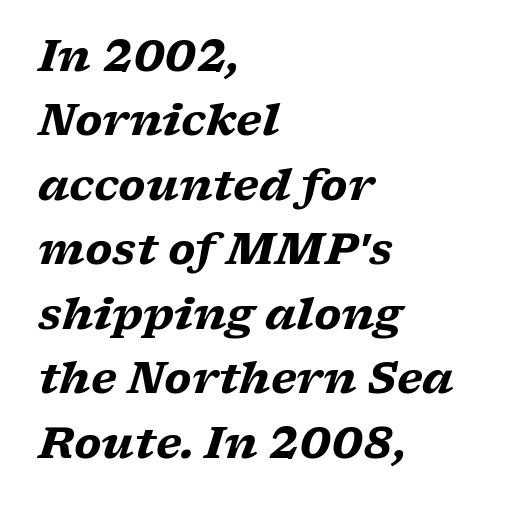
Q: Is the text bold? A: Yes.
Q: Is the text italic (slanted)? A: Yes, it leans right by about 17 degrees.
Q: Is the typeface a serif or a sans-serif typeface? A: Serif.
Q: Is the text underlined? A: No.
Q: How is the paragraph aligned? A: Left-aligned.
Q: Is the spacing between letters normal or unusually wide? A: Normal.
Q: Is the spacing between lines tight, normal or loose? A: Normal.
Q: Width (condensed, normal, or wide)? A: Wide.
Q: Stroke contrast? A: Low.
Q: x-height? A: Medium.
Q: Monospaced? A: No.
